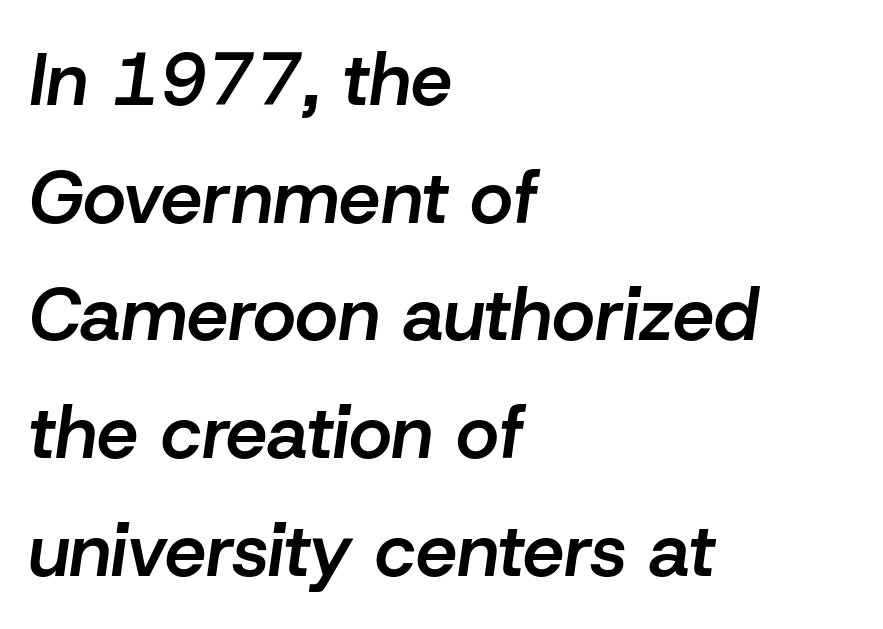
{"italic": "yes", "lean": "right", "slant_degrees": 8, "bold": "semi", "weight": "semibold", "width": "normal", "stroke_contrast": "low", "x_height": "medium", "monospaced": "no", "underline": "no", "align": "left", "line_spacing": "normal", "line_spacing_ratio": 1.59, "letter_spacing": "normal", "letter_spacing_em": 0.0, "glyph_px": 74}
